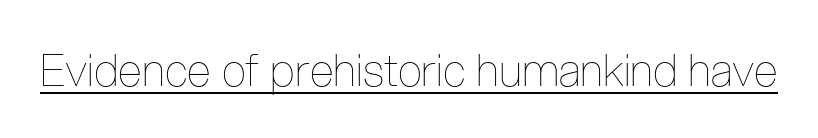
{"italic": "no", "bold": "no", "weight": "thin", "width": "condensed", "stroke_contrast": "low", "x_height": "medium", "monospaced": "no", "underline": "yes", "letter_spacing": "normal", "letter_spacing_em": 0.0, "glyph_px": 44}
